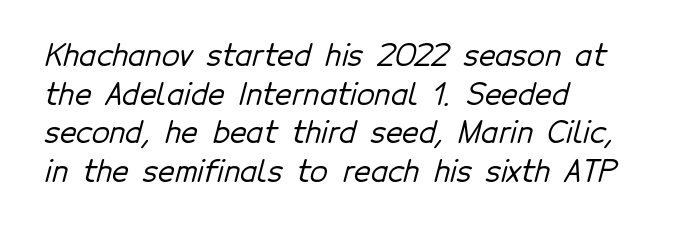
{"serif": "no", "width": "normal", "stroke_contrast": "low", "x_height": "medium", "monospaced": "no", "underline": "no", "align": "left", "line_spacing": "normal", "line_spacing_ratio": 1.33, "letter_spacing": "normal", "letter_spacing_em": 0.0, "glyph_px": 29}
